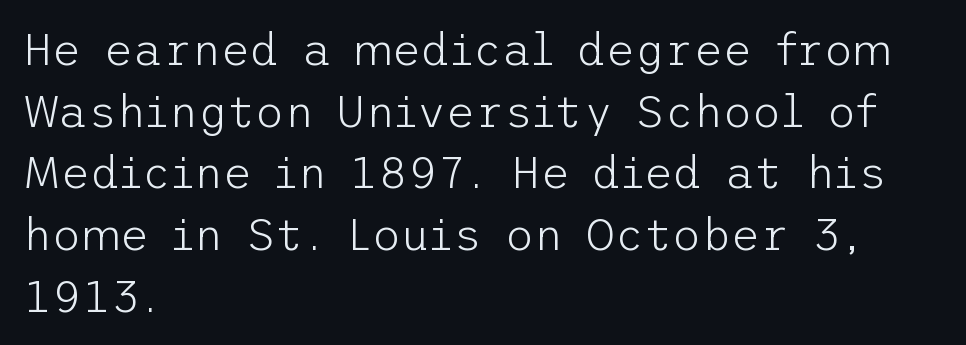
The image shows 45 px light sans-serif type, upright; set left-aligned, normal line spacing (1.37x), normal letter spacing, not underlined; low stroke contrast and a medium x-height.
